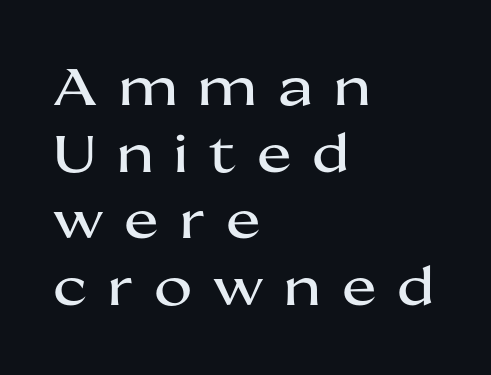
The paragraph has a hard left edge and a soft right edge. You could not count columns in this text — the font is proportionally spaced. Ordinary non-slanted type is in use. Students, observe: this is what conventionally led text looks like.
